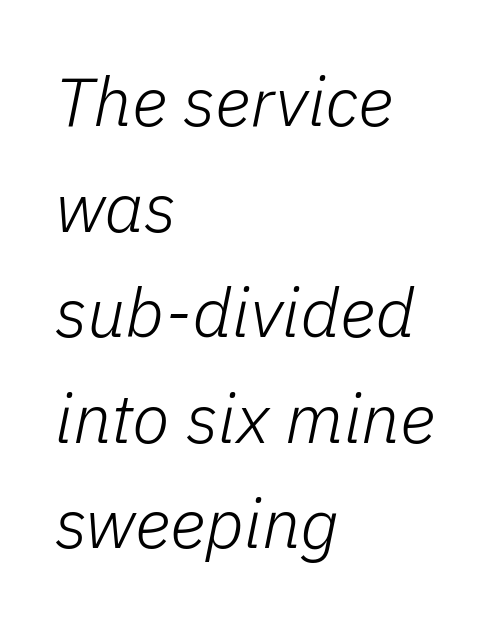
Q: Is the text bold? A: No.
Q: Is the text italic (slanted)? A: Yes, it leans right by about 11 degrees.
Q: Is the text underlined? A: No.
Q: How is the paragraph aligned? A: Left-aligned.
Q: Is the spacing between letters normal or unusually wide? A: Normal.
Q: Is the spacing between lines tight, normal or loose? A: Normal.
Q: Width (condensed, normal, or wide)? A: Normal.
Q: Stroke contrast? A: Low.
Q: x-height? A: Medium.
Q: Monospaced? A: No.
